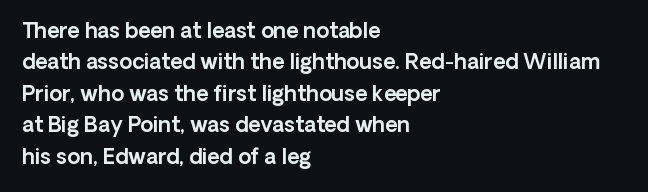
The image shows 21 px text type, upright; set left-aligned, normal line spacing (1.5x), normal letter spacing, not underlined.
